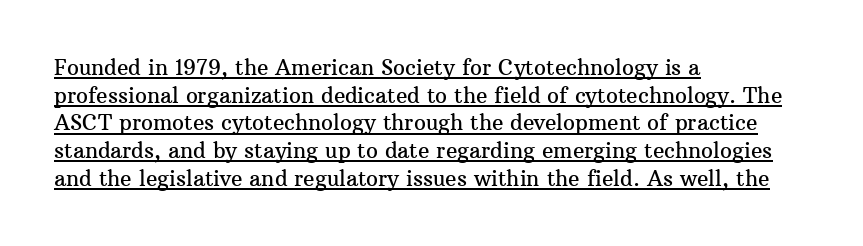
{"italic": "no", "underline": "yes", "align": "left", "line_spacing": "normal", "line_spacing_ratio": 1.32, "letter_spacing": "normal", "letter_spacing_em": 0.0, "glyph_px": 21}
